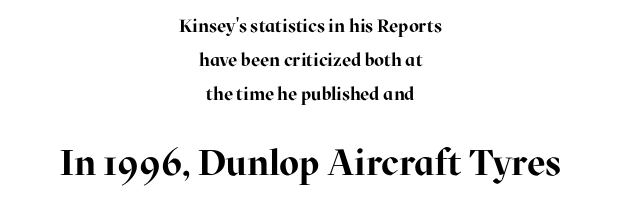
The image shows 36 px bold serif type, upright; set centered, line spacing 1.88x, normal letter spacing, not underlined; the second (bottom) block is 2.0x larger; high stroke contrast and a medium x-height.
